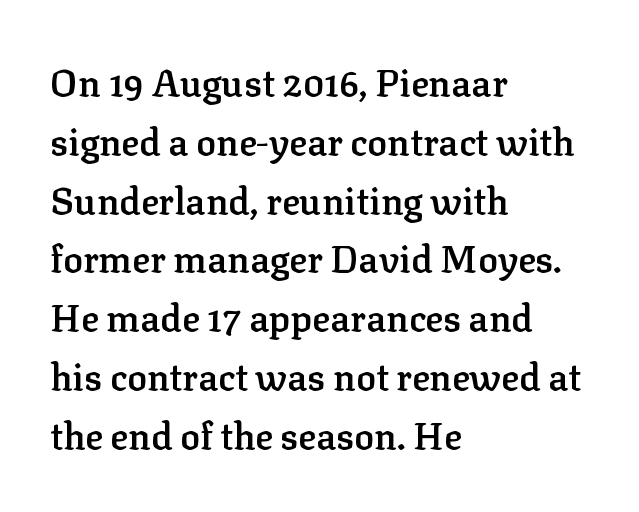
{"serif": "yes", "italic": "no", "bold": "semi", "weight": "semibold", "width": "normal", "stroke_contrast": "low", "x_height": "medium", "monospaced": "no", "underline": "no", "align": "left", "line_spacing": "normal", "line_spacing_ratio": 1.59, "letter_spacing": "normal", "letter_spacing_em": 0.0, "glyph_px": 37}
